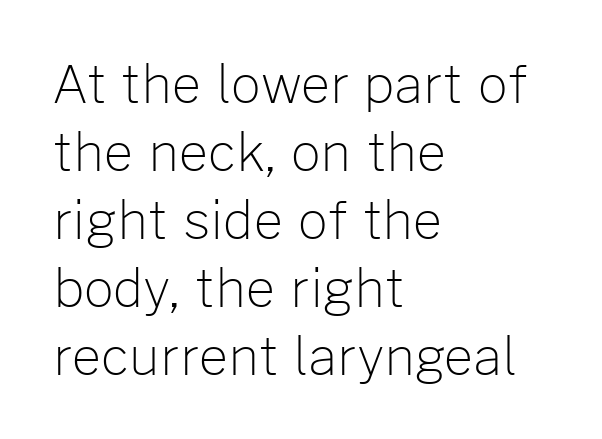
The image shows 52 px light sans-serif type, upright; set left-aligned, normal line spacing (1.31x), normal letter spacing, not underlined; low stroke contrast and a medium x-height.
